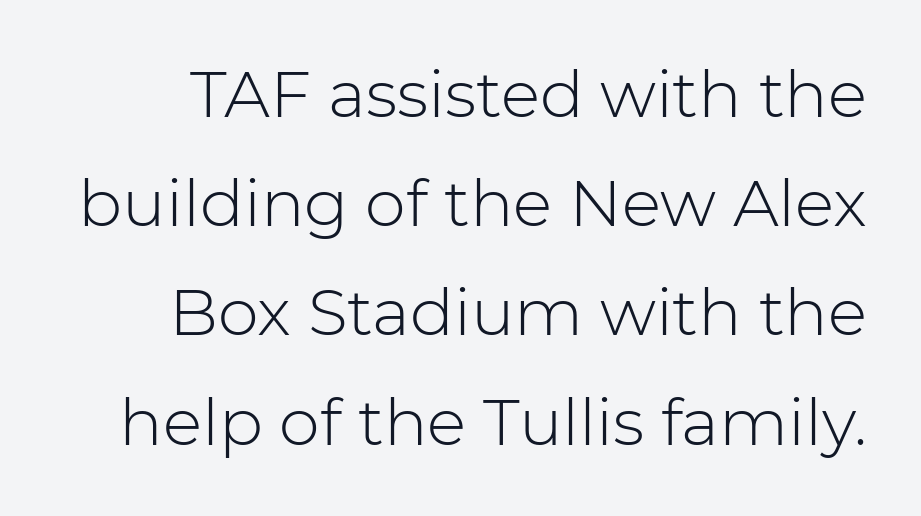
Underline: absent. No chunkiness to these letters — they're not bold. Do the characters align in a grid? No, the font is proportional. Check where the strokes stop: nothing finishes them off — pure sans. The letters sit at their default tracking, neither squeezed nor spread. Reading down the column, the eye jumps a familiar distance to each next line.
